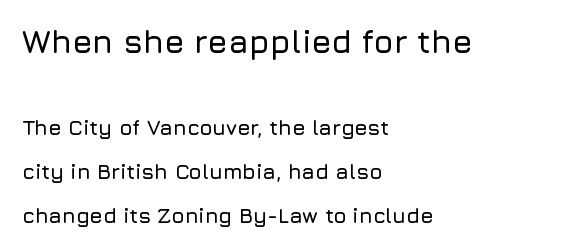
The image shows 32 px sans-serif type, upright; set left-aligned, loose line spacing (2.09x), normal letter spacing, not underlined; the first (top) block is 1.52x larger; low stroke contrast and a medium x-height.
